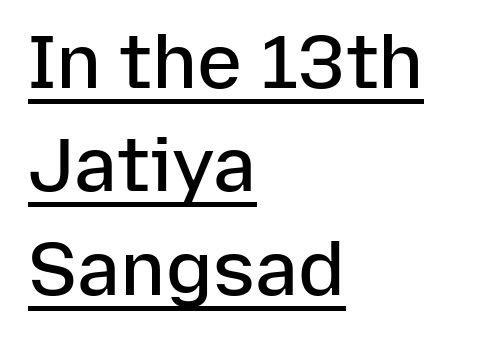
The image shows 76 px semibold sans-serif type, upright; set left-aligned, normal line spacing (1.36x), normal letter spacing, underlined; low stroke contrast and a medium x-height.
